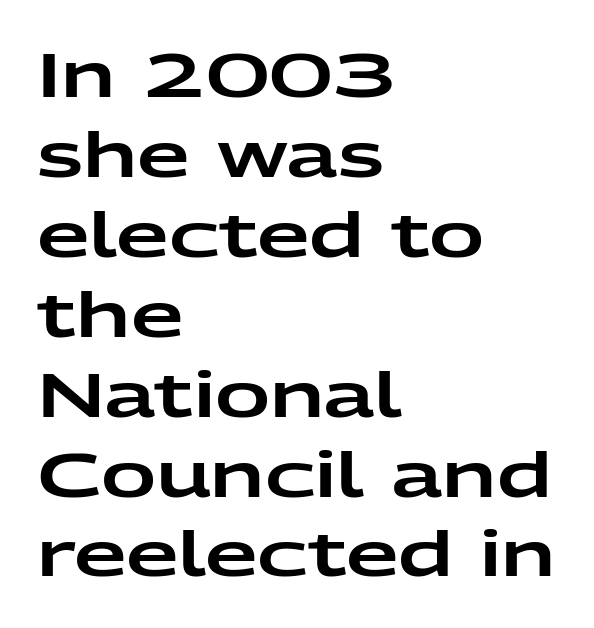
Characters follow at the spacing the type designer built in. Nobody drew a line under any word here. Evenly set lines give the paragraph a standard silhouette. Here the designer chose a conventional face with non-uniform glyph widths. The designer went with a sans here, leaving each stem footless. The setting favours the left margin, as ordinary paragraphs usually do.
